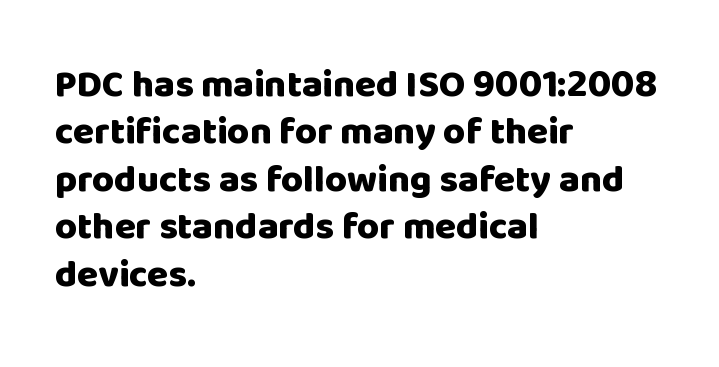
The image shows 38 px heavy sans-serif type, upright; set left-aligned, normal line spacing (1.25x), normal letter spacing, not underlined; low stroke contrast and a large x-height.
